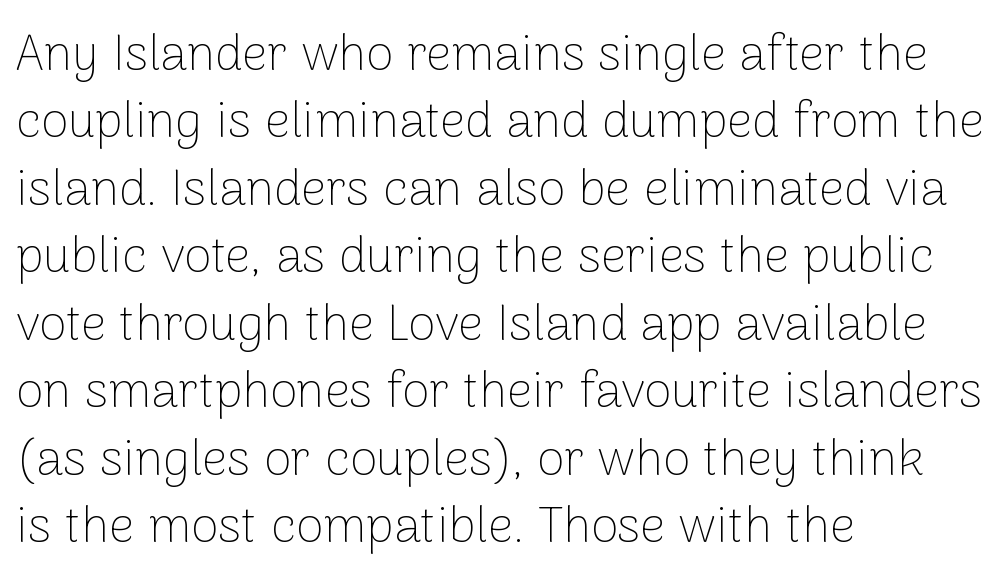
Q: Is the text bold? A: No.
Q: Is the text italic (slanted)? A: No, it is upright.
Q: Is the typeface a serif or a sans-serif typeface? A: Sans-serif.
Q: Is the text underlined? A: No.
Q: How is the paragraph aligned? A: Left-aligned.
Q: Is the spacing between letters normal or unusually wide? A: Normal.
Q: Is the spacing between lines tight, normal or loose? A: Normal.
Q: Width (condensed, normal, or wide)? A: Normal.
Q: Stroke contrast? A: Low.
Q: x-height? A: Medium.
Q: Monospaced? A: No.
